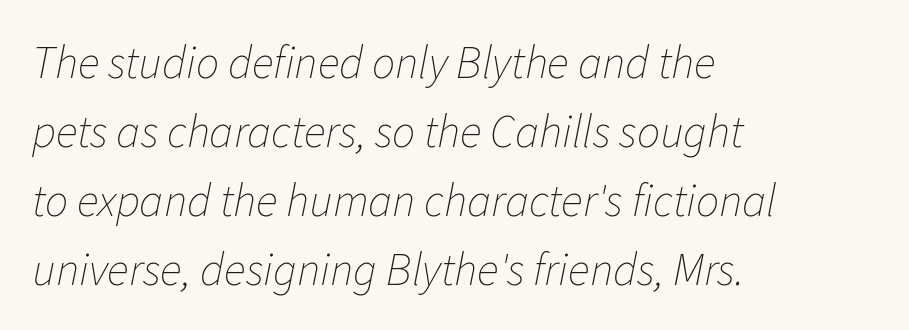
The image shows 46 px thin type, italic (leaning right); set left-aligned, normal line spacing (1.5x), normal letter spacing, not underlined; low stroke contrast and a medium x-height.
